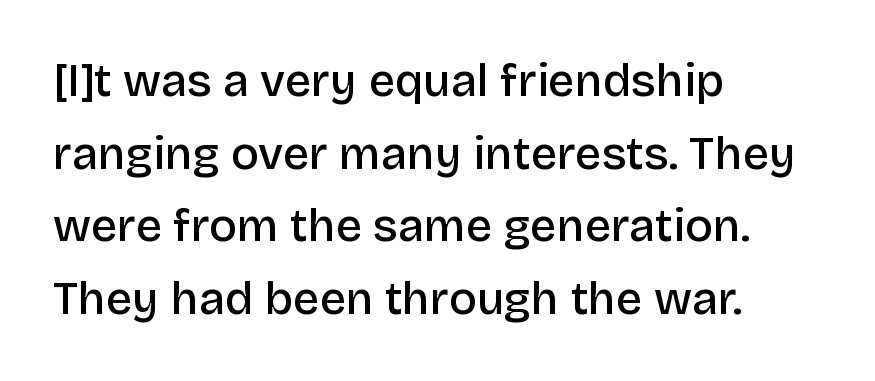
This sample uses a sans-serif face. The letters advance in unequal steps, a hallmark of proportional type. Line starts are locked; line ends wander. This is roman type, the default non-slanted kind. Each word holds together tightly as a unit, with standard inter-letter gaps. Words float on clear page, feet unadorned.
